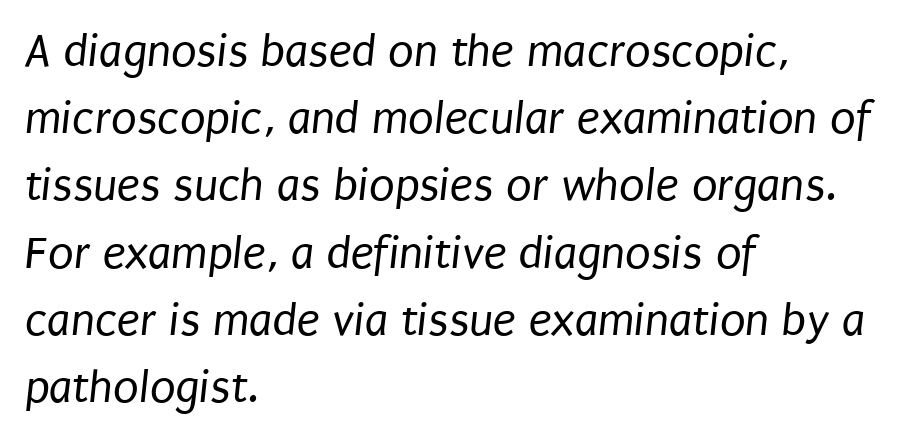
The image shows 47 px regular-weight, condensed sans-serif type; set left-aligned, normal line spacing (1.43x), normal letter spacing, not underlined; low stroke contrast and a large x-height.
